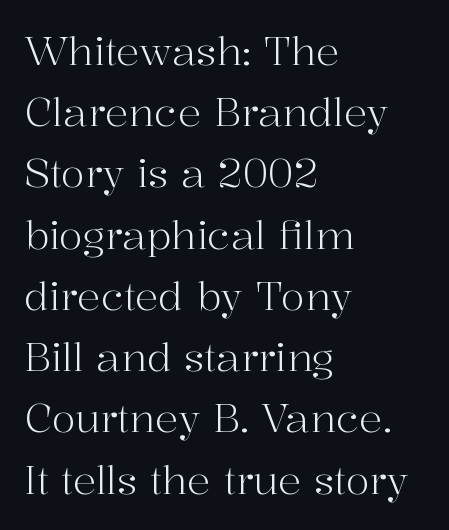
{"serif": "yes", "italic": "no", "bold": "no", "weight": "light", "width": "normal", "stroke_contrast": "high", "x_height": "medium", "monospaced": "no", "underline": "no", "align": "left", "line_spacing": "normal", "line_spacing_ratio": 1.57, "letter_spacing": "normal", "letter_spacing_em": 0.0, "glyph_px": 39}
